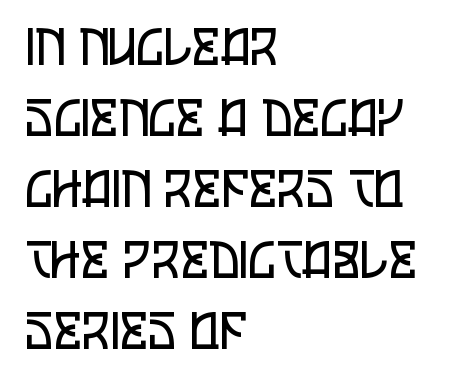
The space beneath each line is pristine and unruled. This is roman type, the default non-slanted kind. The letters advance in unequal steps, a hallmark of proportional type. This rendering employs a face without finishing strokes, i.e., a sans-serif.
